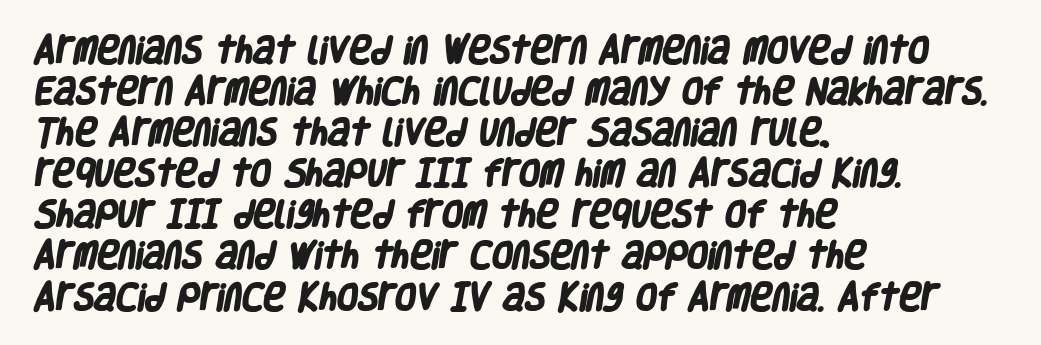
{"serif": "no", "bold": "yes", "weight": "heavy", "width": "condensed", "stroke_contrast": "low", "x_height": "large", "monospaced": "no", "underline": "no", "align": "left", "line_spacing": "normal", "line_spacing_ratio": 1.37, "letter_spacing": "normal", "letter_spacing_em": 0.0, "glyph_px": 30}
